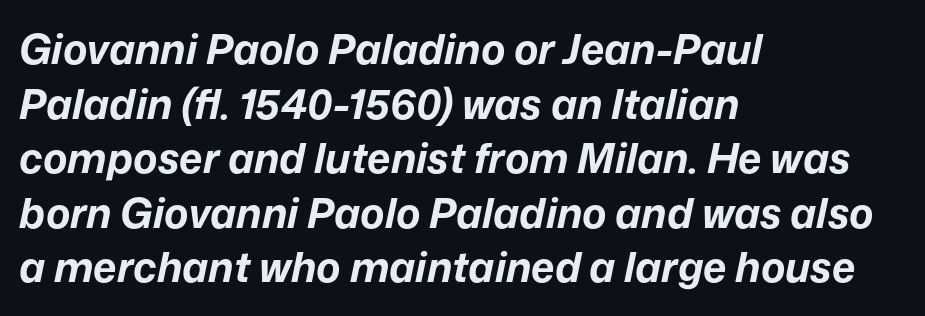
Q: Is the text bold? A: Yes.
Q: Is the text italic (slanted)? A: Yes, it leans right by about 12 degrees.
Q: Is the text underlined? A: No.
Q: How is the paragraph aligned? A: Left-aligned.
Q: Is the spacing between letters normal or unusually wide? A: Normal.
Q: Is the spacing between lines tight, normal or loose? A: Normal.
Q: Width (condensed, normal, or wide)? A: Normal.
Q: Stroke contrast? A: Low.
Q: x-height? A: Medium.
Q: Monospaced? A: No.
